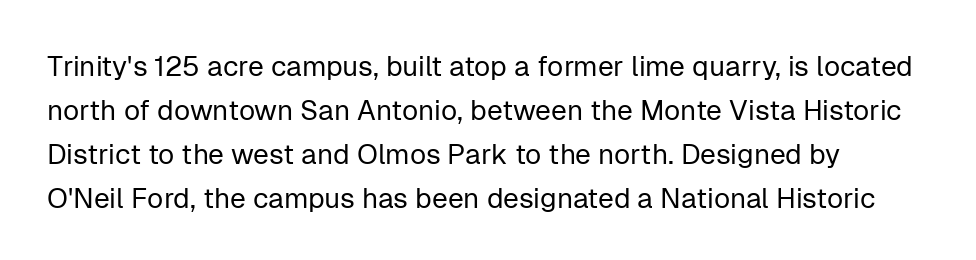
The image shows 28 px regular-weight sans-serif type, upright; set left-aligned, normal line spacing (1.57x), normal letter spacing, not underlined; low stroke contrast and a medium x-height.
